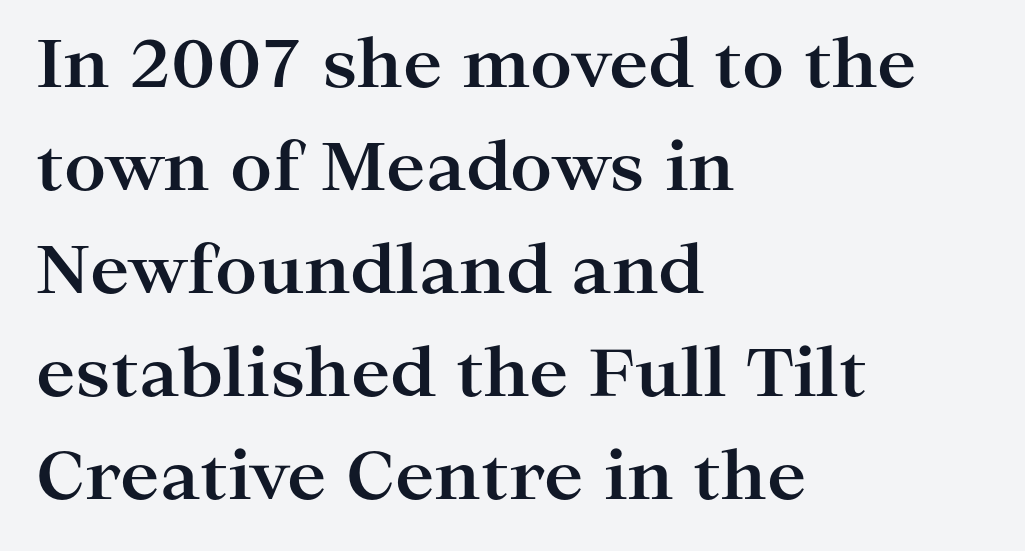
Rows of type keep a routine distance in the vertical direction. Proportional: the letters do not fall into vertical columns. The letters are bold, with thick, heavy strokes. Regarding serifs, this sample has them.
